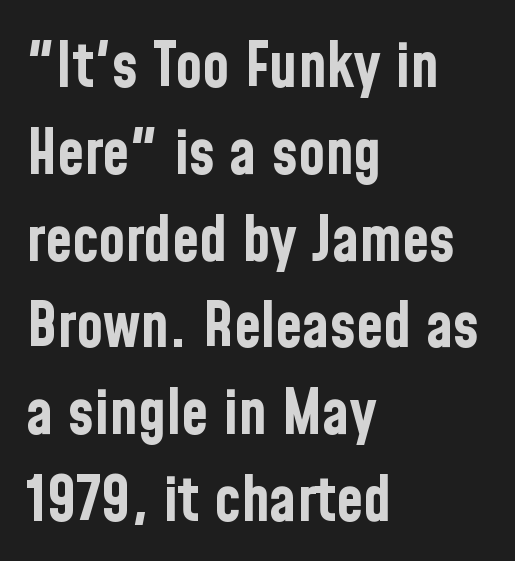
Q: Is the text bold? A: Yes.
Q: Is the text italic (slanted)? A: No, it is upright.
Q: Is the typeface a serif or a sans-serif typeface? A: Sans-serif.
Q: Is the text underlined? A: No.
Q: How is the paragraph aligned? A: Left-aligned.
Q: Is the spacing between letters normal or unusually wide? A: Normal.
Q: Is the spacing between lines tight, normal or loose? A: Normal.
Q: Width (condensed, normal, or wide)? A: Condensed.
Q: Stroke contrast? A: Low.
Q: x-height? A: Medium.
Q: Monospaced? A: No.
